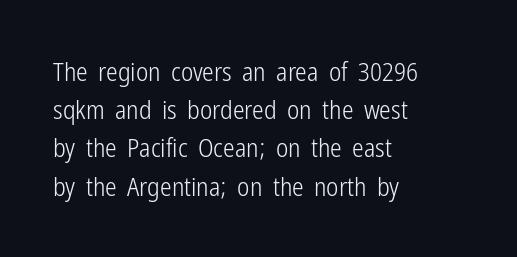
{"italic": "no", "bold": "no", "underline": "no", "align": "left", "line_spacing": "normal", "line_spacing_ratio": 1.47, "letter_spacing": "normal", "letter_spacing_em": 0.0, "glyph_px": 26}
